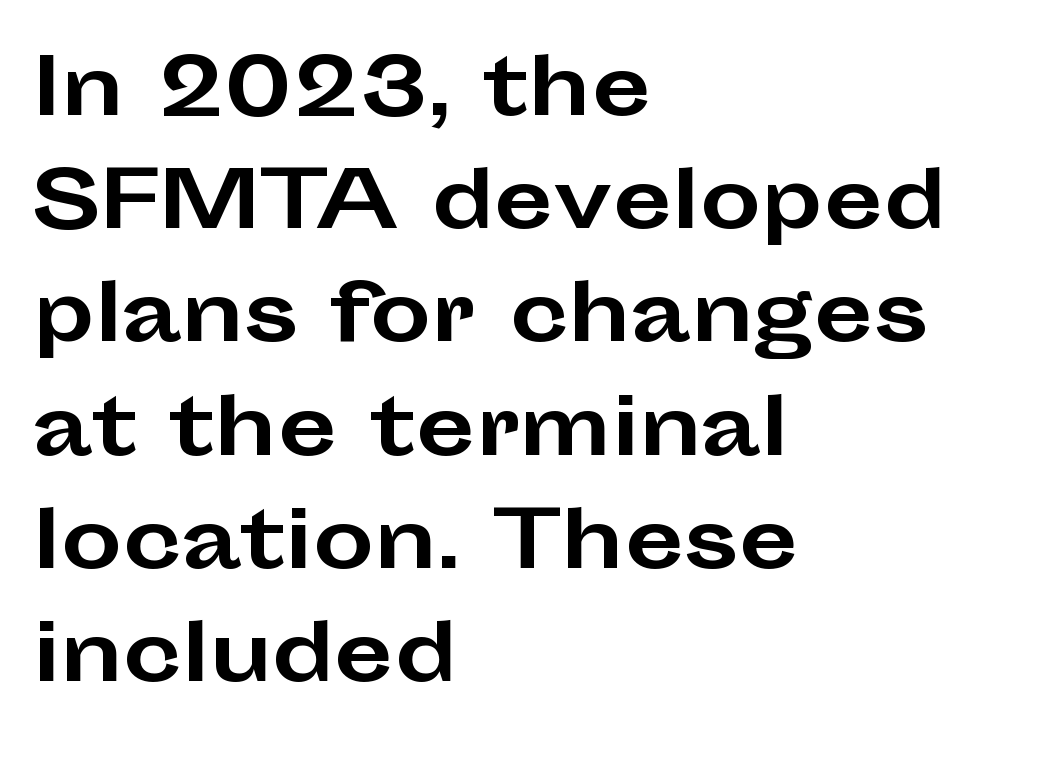
Q: Is the text bold? A: Yes.
Q: Is the text italic (slanted)? A: No, it is upright.
Q: Is the typeface a serif or a sans-serif typeface? A: Sans-serif.
Q: Is the text underlined? A: No.
Q: How is the paragraph aligned? A: Left-aligned.
Q: Is the spacing between letters normal or unusually wide? A: Normal.
Q: Is the spacing between lines tight, normal or loose? A: Normal.
Q: Width (condensed, normal, or wide)? A: Wide.
Q: Stroke contrast? A: Low.
Q: x-height? A: Medium.
Q: Monospaced? A: No.
